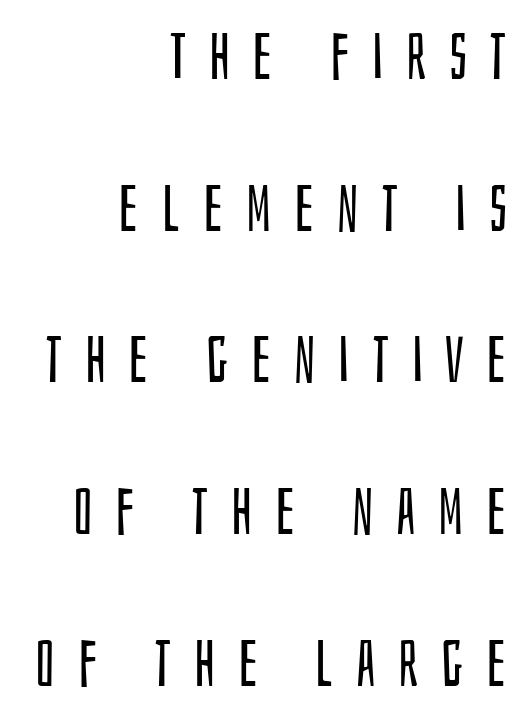
Q: Is the text bold? A: No.
Q: Is the text italic (slanted)? A: No, it is upright.
Q: Is the typeface a serif or a sans-serif typeface? A: Sans-serif.
Q: Is the text underlined? A: No.
Q: How is the paragraph aligned? A: Right-aligned.
Q: Is the spacing between letters normal or unusually wide? A: Unusually wide.
Q: Is the spacing between lines tight, normal or loose? A: Loose.
Q: Width (condensed, normal, or wide)? A: Condensed.
Q: Stroke contrast? A: Low.
Q: x-height? A: Large.
Q: Monospaced? A: No.
